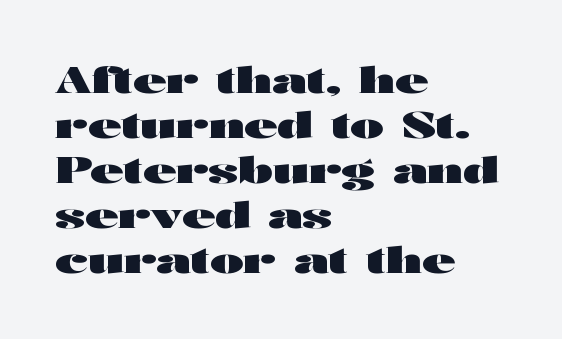
{"italic": "no", "bold": "yes", "weight": "heavy", "width": "wide", "stroke_contrast": "high", "x_height": "medium", "monospaced": "no", "underline": "no", "align": "left", "line_spacing": "normal", "line_spacing_ratio": 1.25, "letter_spacing": "normal", "letter_spacing_em": 0.0, "glyph_px": 36}
